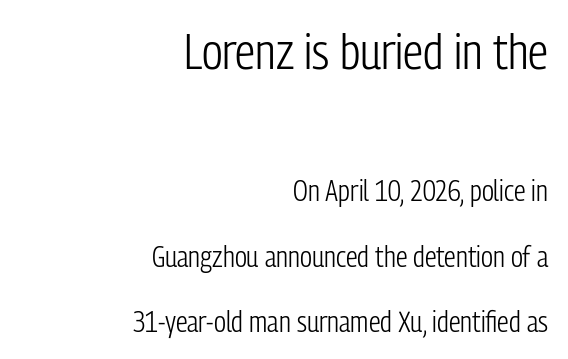
Bold? No — there's no thickening of the strokes. Compared with typical paragraphs, the rows here are farther apart. Large over small — that's the arrangement of the two blocks here. The typeface chosen for these lines omits serifs.
